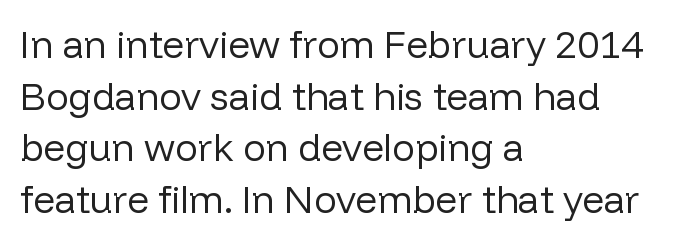
Q: Is the text bold? A: No.
Q: Is the text italic (slanted)? A: No, it is upright.
Q: Is the typeface a serif or a sans-serif typeface? A: Sans-serif.
Q: Is the text underlined? A: No.
Q: How is the paragraph aligned? A: Left-aligned.
Q: Is the spacing between letters normal or unusually wide? A: Normal.
Q: Is the spacing between lines tight, normal or loose? A: Normal.
Q: Width (condensed, normal, or wide)? A: Normal.
Q: Stroke contrast? A: Low.
Q: x-height? A: Medium.
Q: Monospaced? A: No.
